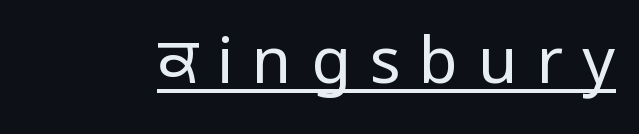
Q: Is the text bold? A: No.
Q: Is the text italic (slanted)? A: No, it is upright.
Q: Is the typeface a serif or a sans-serif typeface? A: Sans-serif.
Q: Is the text underlined? A: Yes.
Q: Is the spacing between letters normal or unusually wide? A: Unusually wide.
Q: Width (condensed, normal, or wide)? A: Condensed.
Q: Stroke contrast? A: Low.
